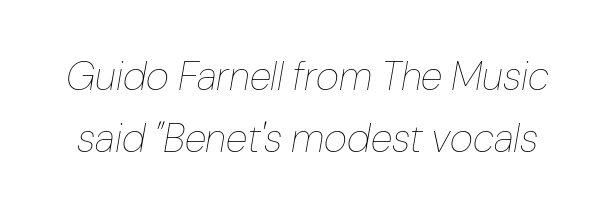
Is the stroke heavy? The answer is a plain regular-or-lighter. Is this a fixed-width face? No — the glyphs have proportional, varying widths. The lettering tilts uniformly, giving the passage an italic look. This sample uses plain, unmodified letter spacing. Line spacing here is normal. Descenders hang freely into open space.
